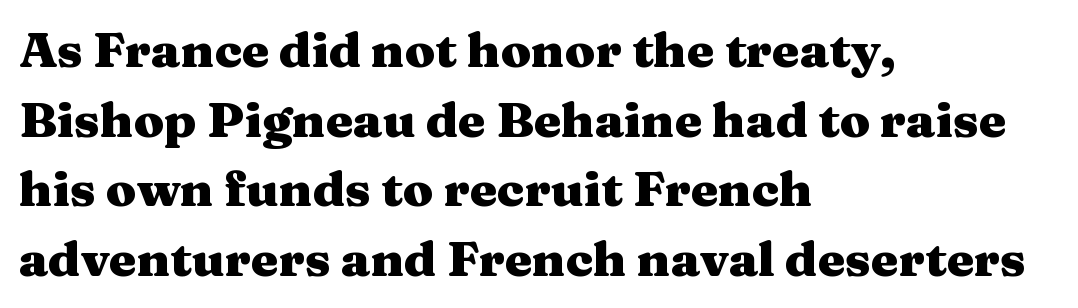
The image shows 49 px heavy, wide serif type, upright; set left-aligned, normal line spacing (1.42x), normal letter spacing, not underlined; medium stroke contrast and a medium x-height.
